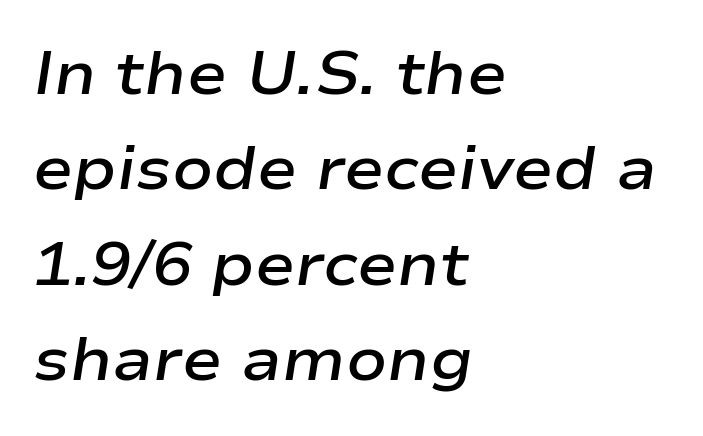
The image shows 60 px semibold, wide type, italic (leaning right); set left-aligned, normal line spacing (1.59x), normal letter spacing, not underlined; low stroke contrast and a medium x-height.
